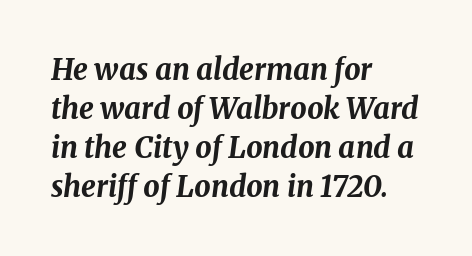
The image shows 29 px bold type, italic (leaning right); set left-aligned, normal line spacing (1.34x), normal letter spacing, not underlined; medium stroke contrast and a medium x-height.
